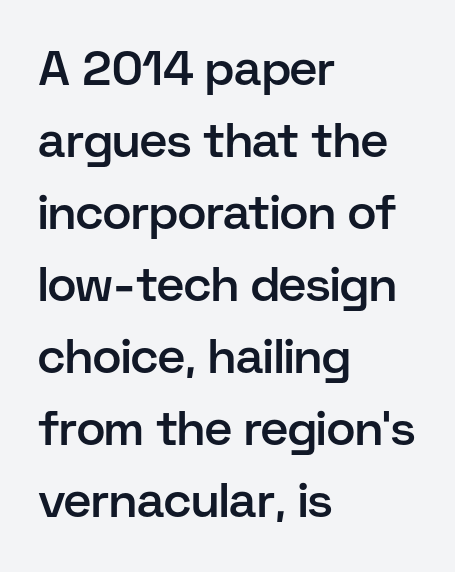
The image shows 48 px semibold sans-serif type, upright; set left-aligned, normal line spacing (1.5x), normal letter spacing, not underlined; low stroke contrast and a medium x-height.
